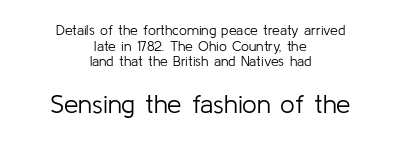
{"italic": "no", "bold": "no", "underline": "no", "align": "center", "line_spacing": "tight", "line_spacing_ratio": 1.11, "letter_spacing": "normal", "letter_spacing_em": 0.0, "larger_block": "second", "size_ratio": 1.86, "glyph_px": 26}
